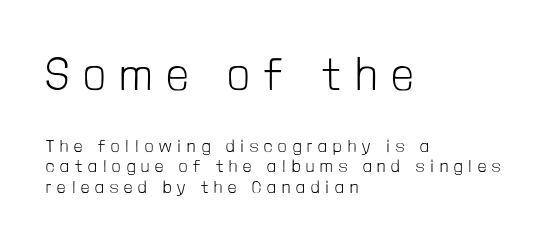
Q: Is the text bold? A: No.
Q: Is the text italic (slanted)? A: No, it is upright.
Q: Is the typeface a serif or a sans-serif typeface? A: Sans-serif.
Q: Is the text underlined? A: No.
Q: How is the paragraph aligned? A: Left-aligned.
Q: Is the spacing between letters normal or unusually wide? A: Unusually wide.
Q: Is the spacing between lines tight, normal or loose? A: Tight.
Q: Which block of text is set in a larger size, the first (top) or the second (bottom)? A: The first (top) one.
Q: Width (condensed, normal, or wide)? A: Condensed.
Q: Stroke contrast? A: Low.
Q: x-height? A: Medium.
Q: Monospaced? A: No.
